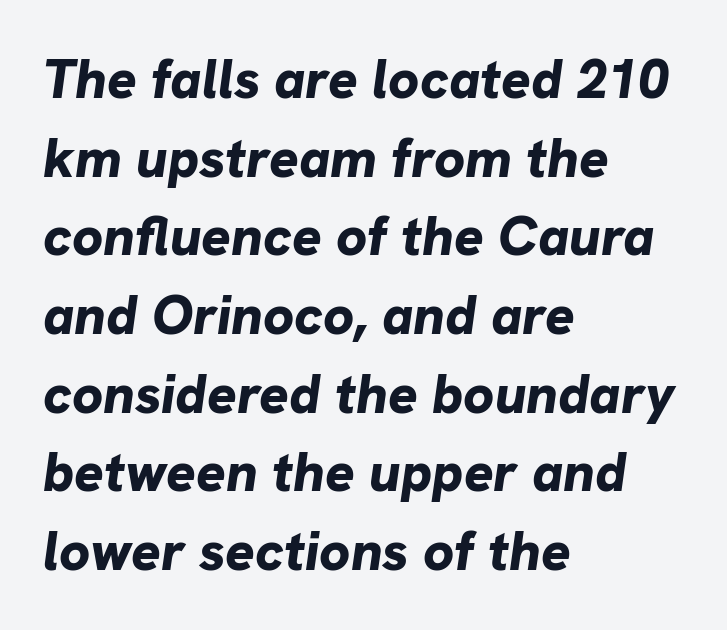
{"italic": "yes", "lean": "right", "slant_degrees": 8, "bold": "yes", "weight": "bold", "width": "normal", "stroke_contrast": "low", "x_height": "medium", "monospaced": "no", "underline": "no", "align": "left", "line_spacing": "normal", "line_spacing_ratio": 1.43, "letter_spacing": "normal", "letter_spacing_em": 0.0, "glyph_px": 55}
